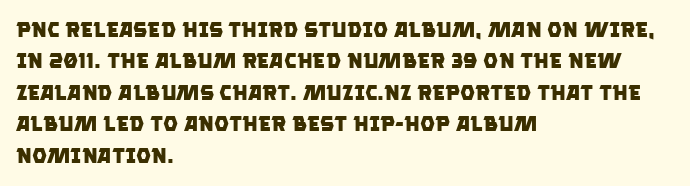
Thick stems and heavy bowls — unmistakably bold. Anything drawn beneath the words? Only blank space. There is no visible air inserted between adjacent glyphs. The rendering uses a moderate line-height, typical for paragraphs. The ragged edge is on the right, which tells us the setting is flush left.
